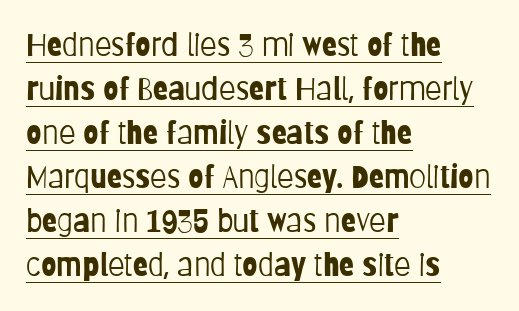
Q: Is the text bold? A: No.
Q: Is the text italic (slanted)? A: No, it is upright.
Q: Is the typeface a serif or a sans-serif typeface? A: Sans-serif.
Q: Is the text underlined? A: Yes.
Q: How is the paragraph aligned? A: Left-aligned.
Q: Is the spacing between letters normal or unusually wide? A: Normal.
Q: Is the spacing between lines tight, normal or loose? A: Normal.
Q: Width (condensed, normal, or wide)? A: Condensed.
Q: Stroke contrast? A: Low.
Q: x-height? A: Large.
Q: Monospaced? A: No.
